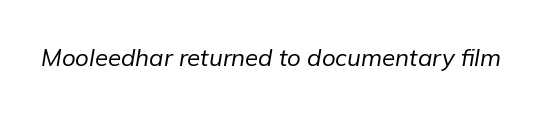
The image shows 24 px text type, italic (leaning right); set normal letter spacing, not underlined.
